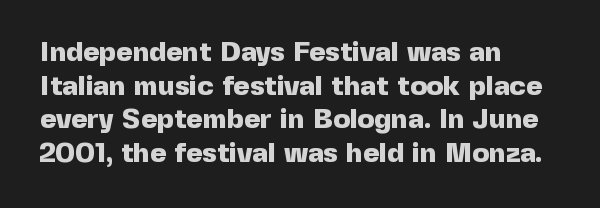
Q: Is the text bold? A: Yes.
Q: Is the text italic (slanted)? A: No, it is upright.
Q: Is the typeface a serif or a sans-serif typeface? A: Sans-serif.
Q: Is the text underlined? A: No.
Q: How is the paragraph aligned? A: Left-aligned.
Q: Is the spacing between letters normal or unusually wide? A: Normal.
Q: Width (condensed, normal, or wide)? A: Normal.
Q: x-height? A: Medium.
Q: Monospaced? A: No.
